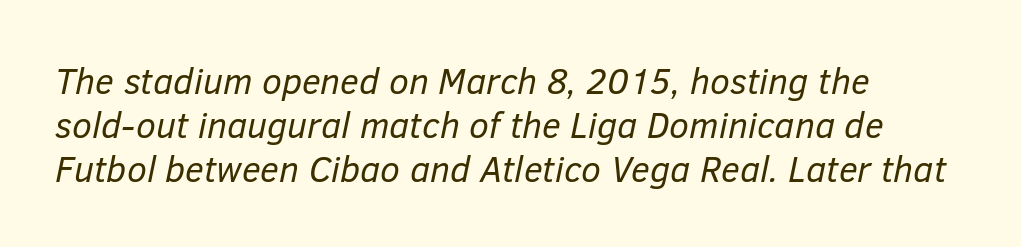
The image shows 36 px regular-weight type, italic (leaning right); set left-aligned, line spacing 1.22x, normal letter spacing, not underlined; low stroke contrast and a medium x-height.
